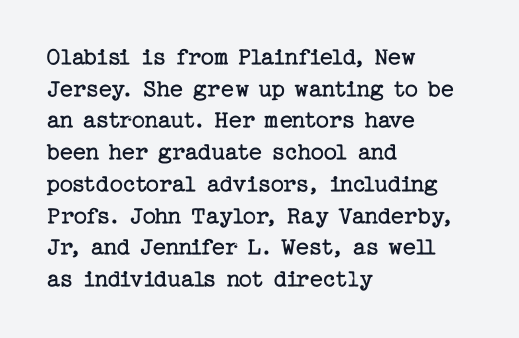
Nope, not italic — everything's standing straight. The font is comparable to plain body text, perhaps lighter. Inter-character spacing is left at the font's built-in metrics. The zone under the glyphs is completely vacant. These lines are set flush left with a ragged right edge.
